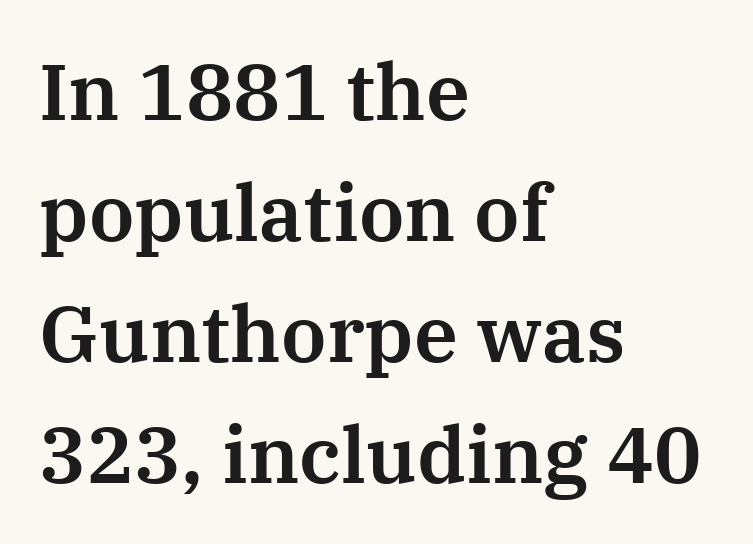
Q: Is the text italic (slanted)? A: No, it is upright.
Q: Is the typeface a serif or a sans-serif typeface? A: Serif.
Q: Is the text underlined? A: No.
Q: How is the paragraph aligned? A: Left-aligned.
Q: Is the spacing between letters normal or unusually wide? A: Normal.
Q: Is the spacing between lines tight, normal or loose? A: Normal.
Q: Width (condensed, normal, or wide)? A: Normal.
Q: Stroke contrast? A: Medium.
Q: x-height? A: Medium.
Q: Monospaced? A: No.
